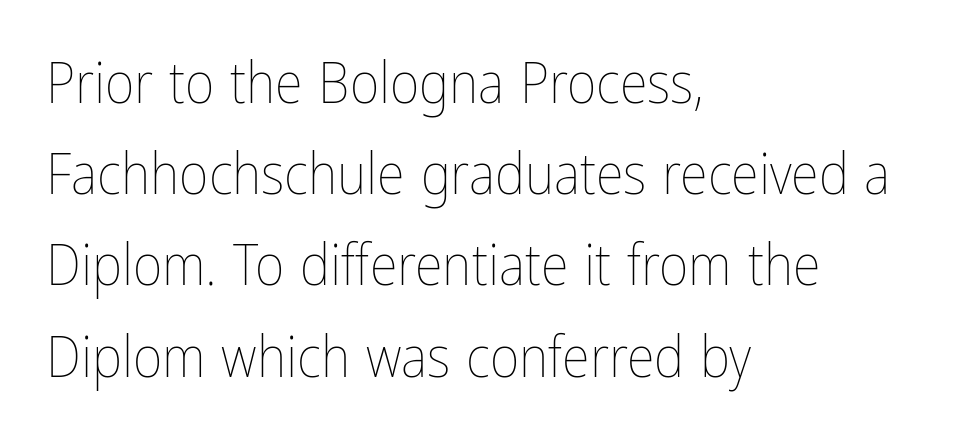
The image shows 57 px thin, condensed type, upright; set left-aligned, normal line spacing (1.6x), normal letter spacing, not underlined; low stroke contrast and a medium x-height.
